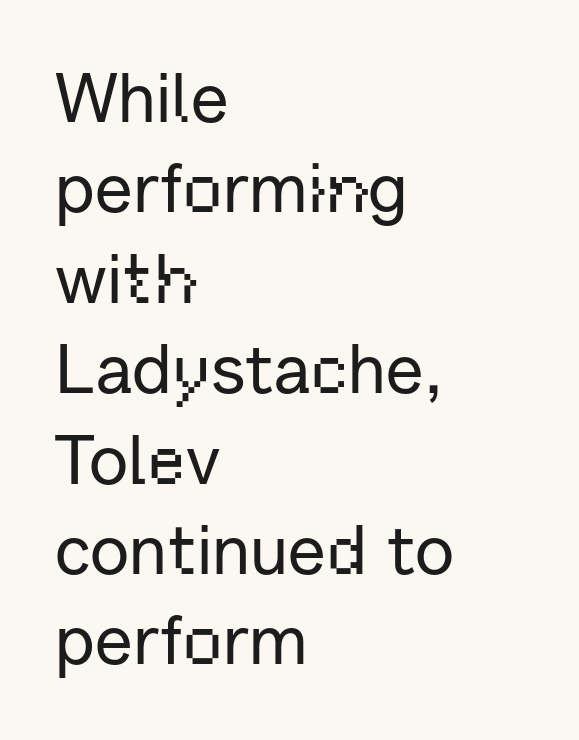
Normally led — the rows are evenly, conventionally spaced. The rendering keeps characters at their native spacing. Is there any slant? The stems are plumb. The lines in this sample share a left origin and differ only in where they stop. The rendering shows plain stroke endings on the letterforms — a sans-serif design.
